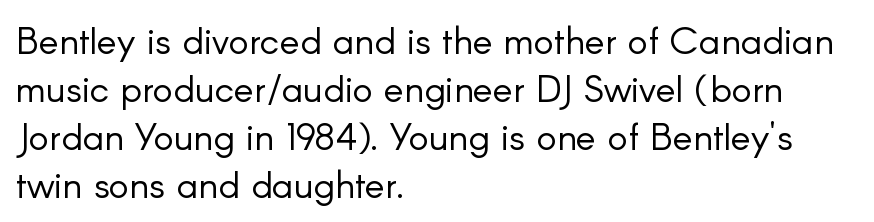
{"serif": "no", "italic": "no", "bold": "no", "weight": "light", "width": "normal", "stroke_contrast": "low", "x_height": "small", "monospaced": "no", "underline": "no", "align": "left", "line_spacing": "normal", "line_spacing_ratio": 1.26, "letter_spacing": "normal", "letter_spacing_em": 0.0, "glyph_px": 38}
